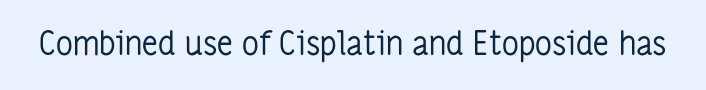
The image shows 33 px regular-weight, condensed sans-serif type, upright; set normal letter spacing, not underlined; low stroke contrast and a medium x-height.
